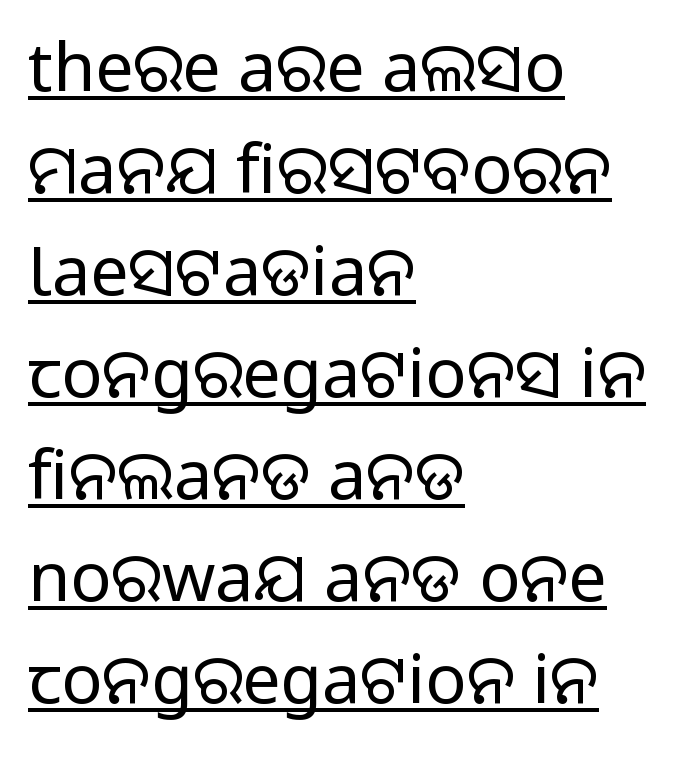
{"serif": "no", "italic": "no", "bold": "no", "weight": "regular", "width": "normal", "stroke_contrast": "low", "x_height": "medium", "monospaced": "no", "underline": "yes", "align": "left", "line_spacing": "normal", "line_spacing_ratio": 1.5, "letter_spacing": "normal", "letter_spacing_em": 0.0, "glyph_px": 68}
